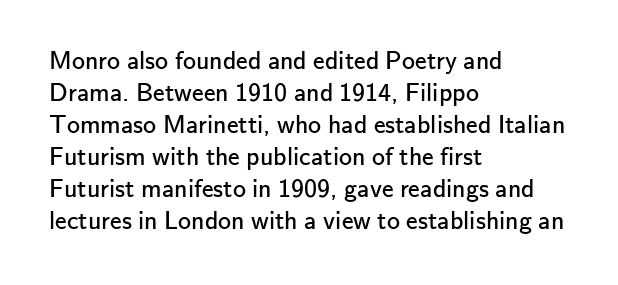
The image shows 26 px text type, upright; set left-aligned, line spacing 1.23x, normal letter spacing, not underlined.
